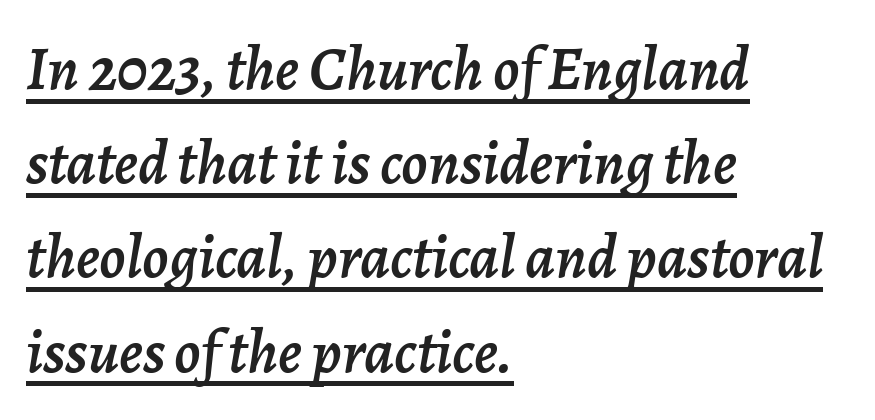
Q: Is the text italic (slanted)? A: Yes, it leans right by about 7 degrees.
Q: Is the text underlined? A: Yes.
Q: How is the paragraph aligned? A: Left-aligned.
Q: Is the spacing between letters normal or unusually wide? A: Normal.
Q: Is the spacing between lines tight, normal or loose? A: Normal.
Q: Width (condensed, normal, or wide)? A: Normal.
Q: Stroke contrast? A: Low.
Q: x-height? A: Medium.
Q: Monospaced? A: No.
